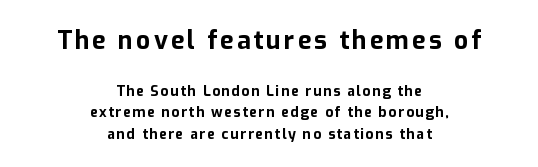
Q: Is the text bold? A: Yes.
Q: Is the text italic (slanted)? A: No, it is upright.
Q: Is the text underlined? A: No.
Q: How is the paragraph aligned? A: Centered.
Q: Is the spacing between lines tight, normal or loose? A: Normal.
Q: Which block of text is set in a larger size, the first (top) or the second (bottom)? A: The first (top) one.
